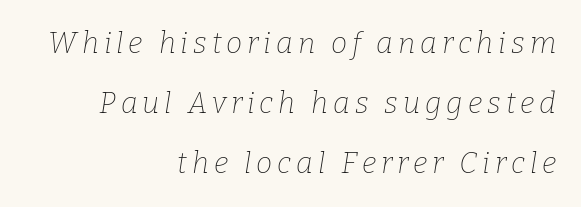
The image shows 29 px thin serif type, italic (leaning right); set right-aligned, loose line spacing (2.07x), not underlined; low stroke contrast and a medium x-height.
